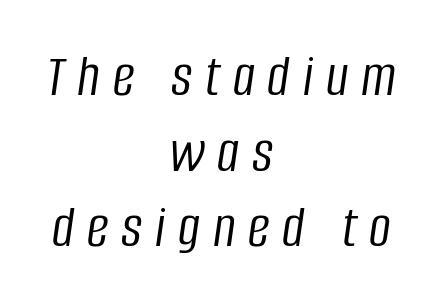
Spacing verdict: proportional, widths tailored to each character. Descenders hang freely into open space. The typesetter chose a symmetrical, centered arrangement here. No letter is thick-stroked: the sample isn't bold.
